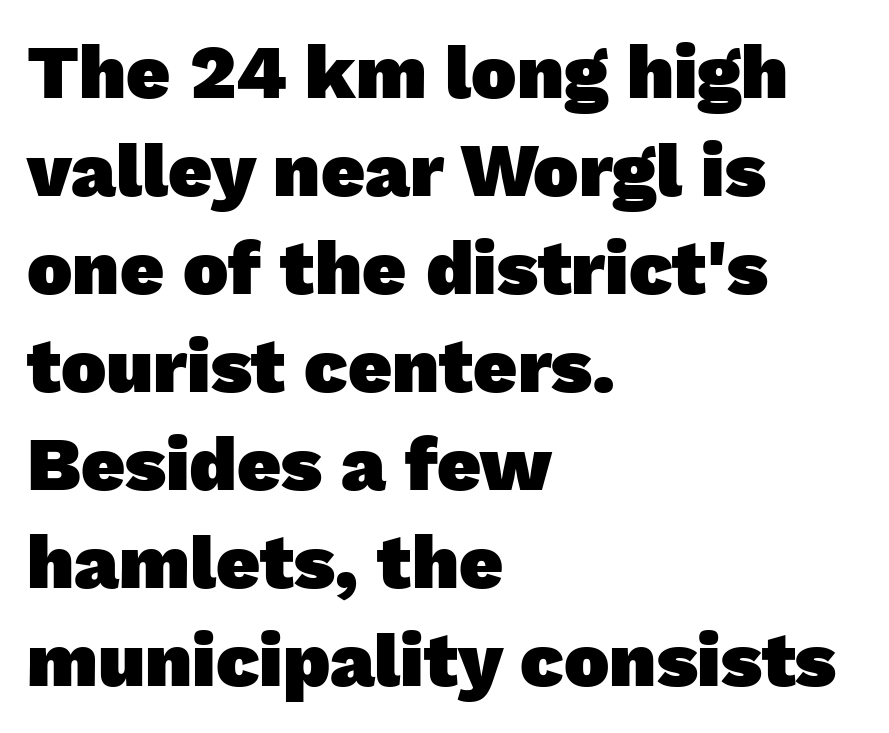
Q: Is the text bold? A: Yes.
Q: Is the typeface a serif or a sans-serif typeface? A: Sans-serif.
Q: Is the text underlined? A: No.
Q: How is the paragraph aligned? A: Left-aligned.
Q: Is the spacing between letters normal or unusually wide? A: Normal.
Q: Is the spacing between lines tight, normal or loose? A: Normal.
Q: Width (condensed, normal, or wide)? A: Normal.
Q: Stroke contrast? A: Low.
Q: x-height? A: Medium.
Q: Monospaced? A: No.
